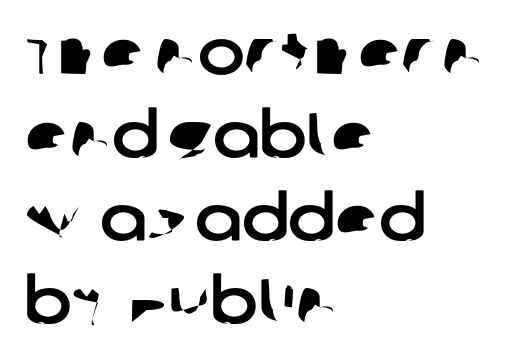
{"serif": "no", "width": "normal", "stroke_contrast": "low", "x_height": "large", "monospaced": "no", "underline": "no", "align": "left", "line_spacing": "normal", "line_spacing_ratio": 1.32, "letter_spacing": "normal", "letter_spacing_em": 0.0, "glyph_px": 63}
